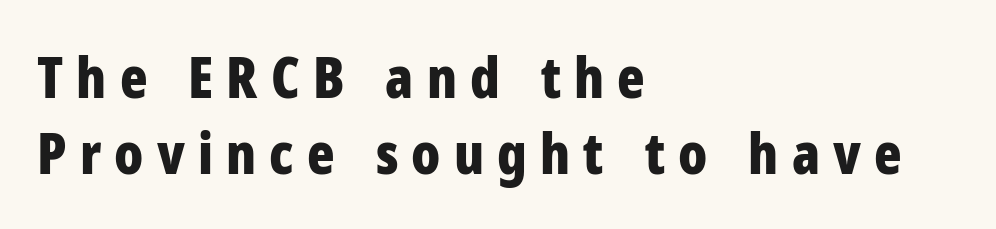
The image shows 57 px bold, condensed sans-serif type, upright; set left-aligned, normal line spacing (1.34x), unusually wide letter spacing (+0.23 em), not underlined; low stroke contrast and a medium x-height.
